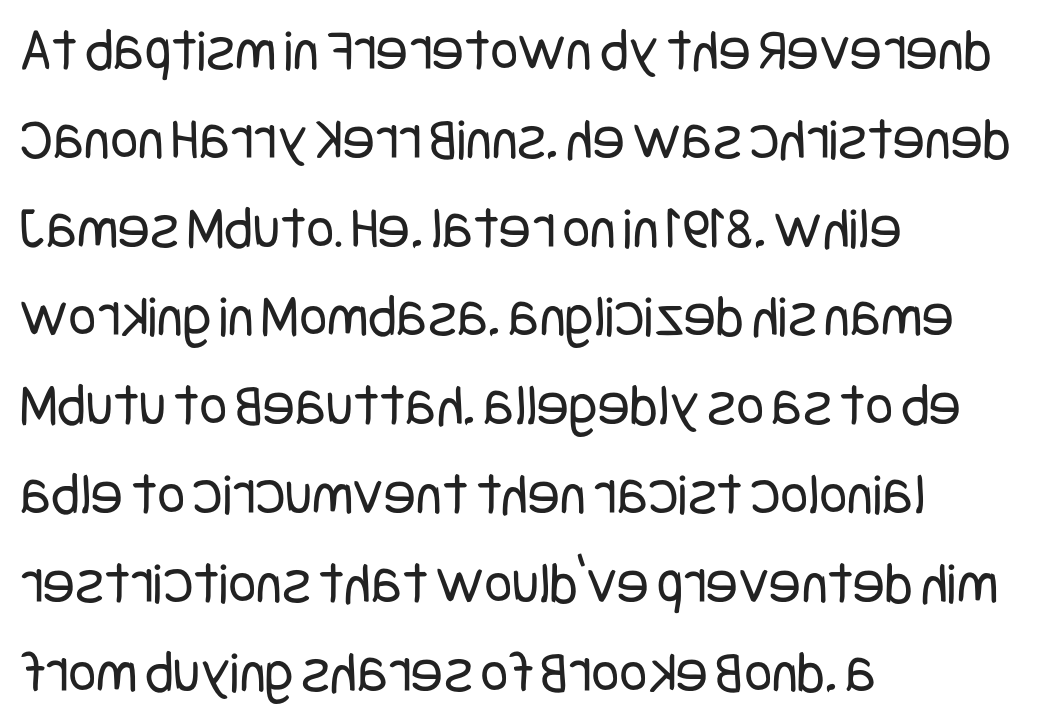
The image shows 60 px regular-weight, condensed sans-serif type, upright; set left-aligned, normal line spacing (1.48x), normal letter spacing, not underlined; low stroke contrast and a large x-height.
